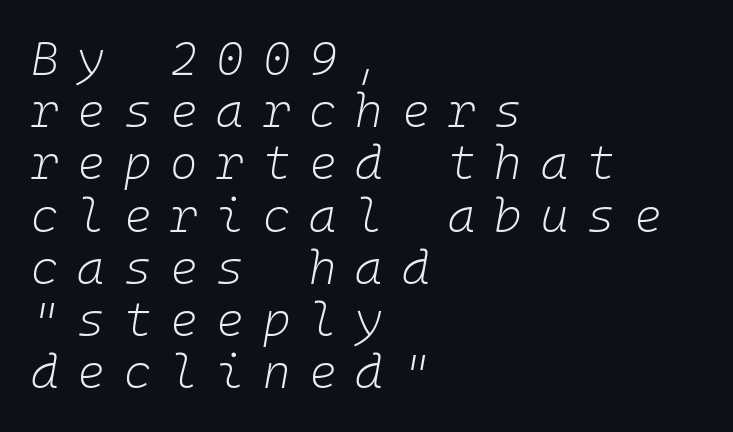
One glance says dense: line gaps are narrower than usual. You could only call the tracking loose — the letters float apart. Think of a typewriter: that constant character pitch is what you see here. The axis of the letterforms is tilted away from vertical. Is the block centered? No — it sits flush against the left margin. Plain, unruled lines of type.
